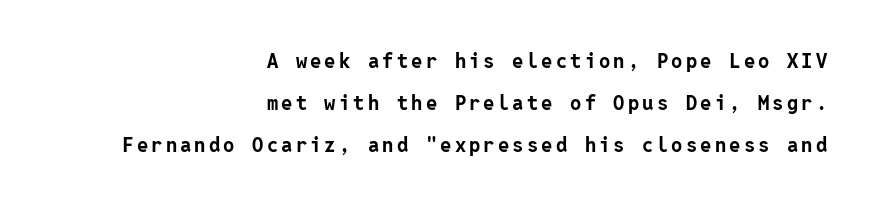
{"italic": "no", "bold": "yes", "underline": "no", "align": "right", "line_spacing": "loose", "line_spacing_ratio": 2.1, "glyph_px": 20}
